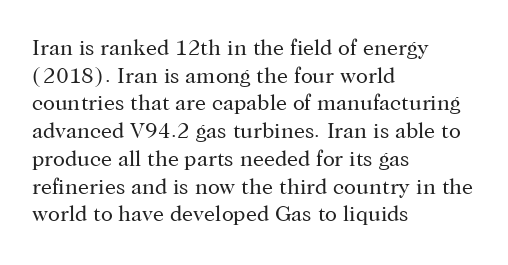
Q: Is the text bold? A: No.
Q: Is the text italic (slanted)? A: No, it is upright.
Q: Is the text underlined? A: No.
Q: How is the paragraph aligned? A: Left-aligned.
Q: Is the spacing between letters normal or unusually wide? A: Normal.
Q: Is the spacing between lines tight, normal or loose? A: Normal.
